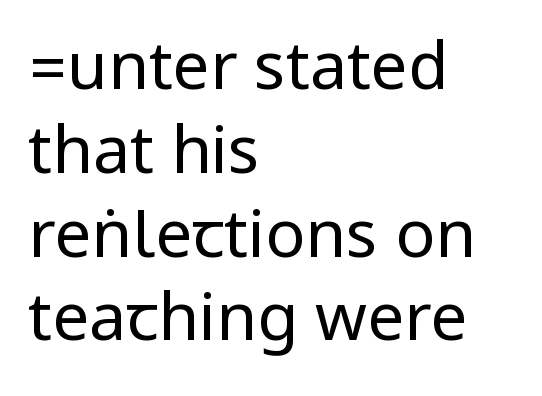
Posture: straight, roman, zero tilt. Descenders are the only things crossing below the line. Notice how descenders clear the ascenders below comfortably — that's standard leading. What stands out about the letter spacing? Nothing — it is the standard amount.
